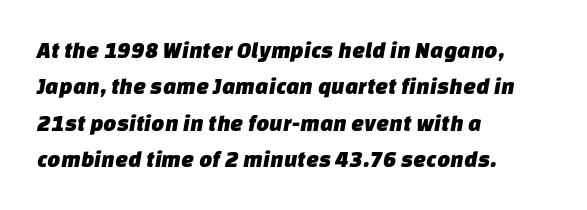
Type without underlining. The ragged edge is on the right, which tells us the setting is flush left. Regarding leading, the lines here are spaced in the standard way. Caption: standard tracking, unaltered.
